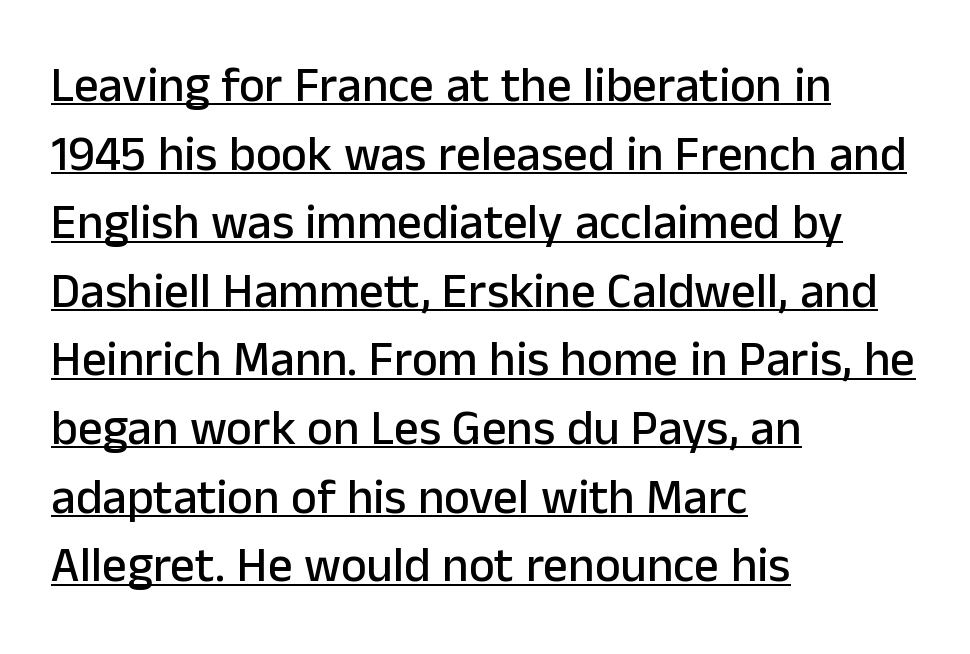
The image shows 49 px sans-serif type, upright; set left-aligned, normal line spacing (1.4x), normal letter spacing, underlined; low stroke contrast and a medium x-height.
